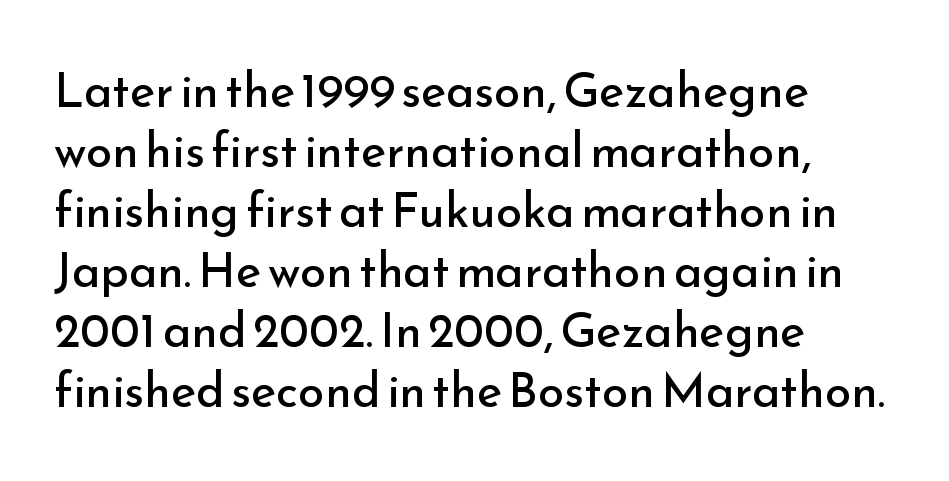
{"serif": "no", "italic": "no", "bold": "no", "weight": "regular", "width": "normal", "stroke_contrast": "low", "x_height": "small", "monospaced": "no", "underline": "no", "align": "left", "line_spacing": "normal", "line_spacing_ratio": 1.25, "letter_spacing": "normal", "letter_spacing_em": 0.0, "glyph_px": 48}
